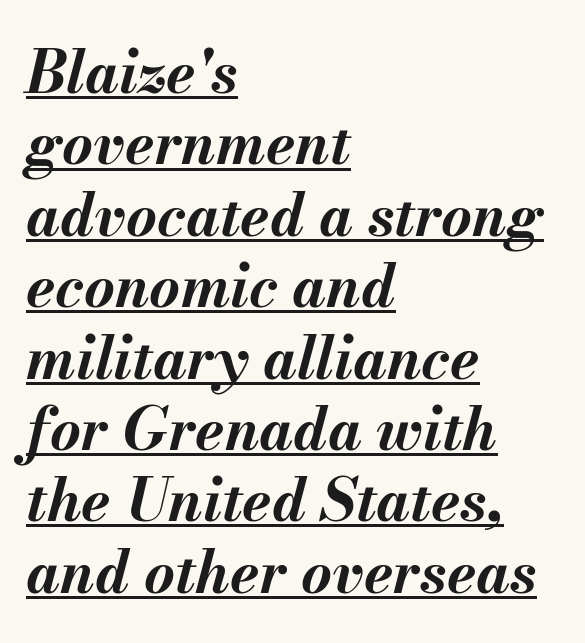
{"italic": "yes", "lean": "right", "slant_degrees": 13, "bold": "yes", "weight": "bold", "width": "normal", "stroke_contrast": "medium", "x_height": "small", "monospaced": "no", "underline": "yes", "align": "left", "line_spacing_ratio": 1.21, "letter_spacing": "normal", "letter_spacing_em": 0.0, "glyph_px": 59}
